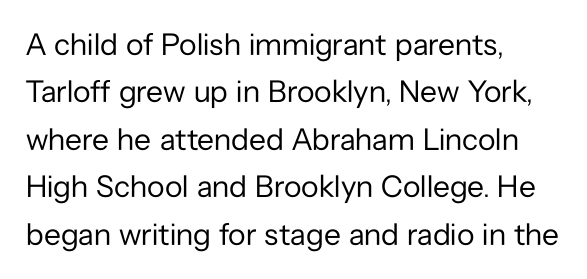
Regarding serifs, this sample does without them. Think standard paragraph weight, or any step lighter than that. The face used here is proportionally spaced, like ordinary book or web type. The letters stand upright; this is a roman face. Nobody drew a line under any word here. The passage is arranged the way most books set body copy — flush left.
